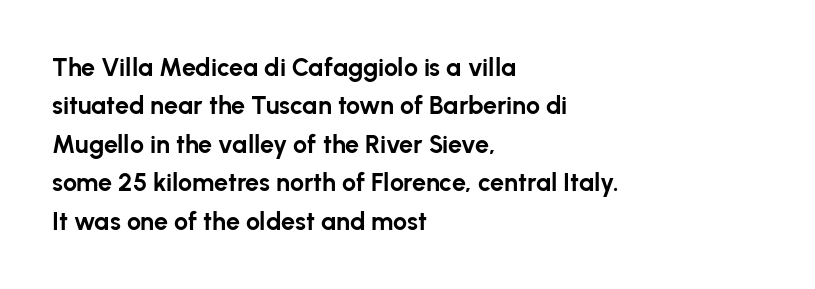
Here the glyphs are tracked normally, forming tight word shapes. Does the weight exceed regular? Yes, all the way to bold. The text block is weighted toward the left margin, trailing off unevenly rightward. Style check: upright. Notice how descenders clear the ascenders below comfortably — that's standard leading. Glance below the letters and you will spot only blank space.
